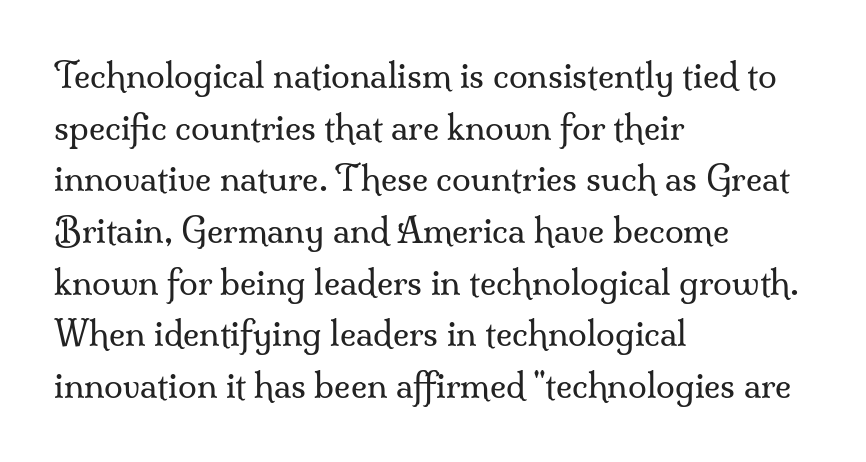
Q: Is the text bold? A: No.
Q: Is the text italic (slanted)? A: No, it is upright.
Q: Is the typeface a serif or a sans-serif typeface? A: Serif.
Q: Is the text underlined? A: No.
Q: How is the paragraph aligned? A: Left-aligned.
Q: Is the spacing between letters normal or unusually wide? A: Normal.
Q: Is the spacing between lines tight, normal or loose? A: Normal.
Q: Width (condensed, normal, or wide)? A: Normal.
Q: Stroke contrast? A: Medium.
Q: x-height? A: Small.
Q: Monospaced? A: No.
